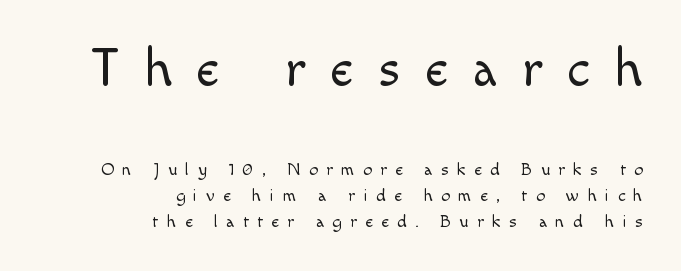
{"serif": "no", "italic": "no", "bold": "no", "weight": "light", "width": "normal", "x_height": "small", "monospaced": "no", "underline": "no", "align": "right", "line_spacing": "normal", "line_spacing_ratio": 1.44, "letter_spacing": "wide", "letter_spacing_em": 0.46, "larger_block": "first", "size_ratio": 3.0, "glyph_px": 54}
